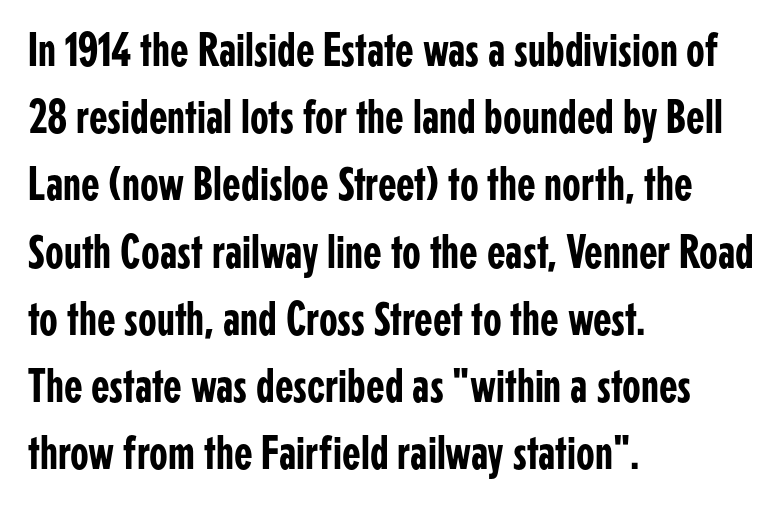
{"serif": "no", "italic": "no", "width": "condensed", "stroke_contrast": "low", "x_height": "medium", "monospaced": "no", "underline": "no", "align": "left", "line_spacing": "normal", "line_spacing_ratio": 1.4, "letter_spacing": "normal", "letter_spacing_em": 0.0, "glyph_px": 48}
